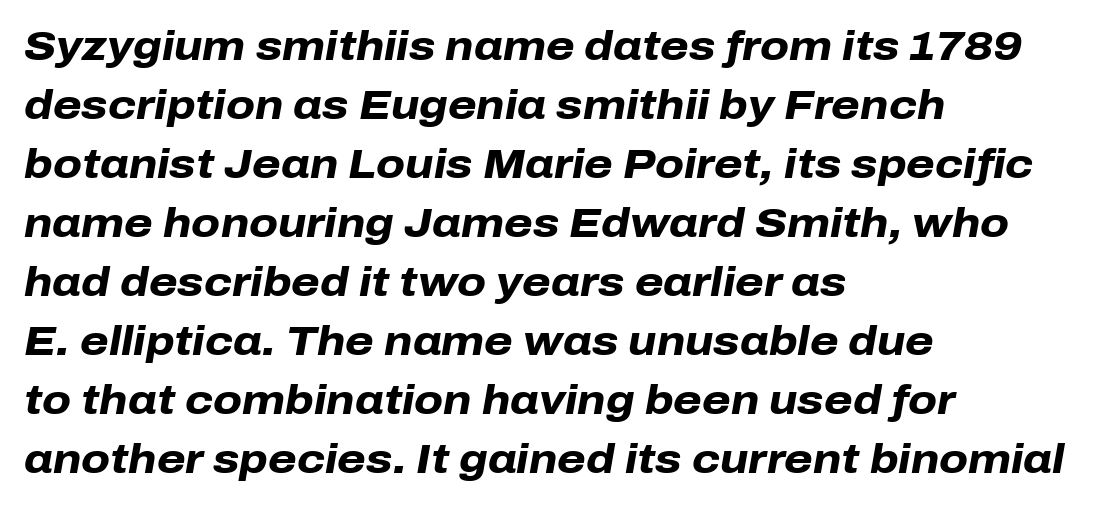
{"italic": "yes", "lean": "right", "slant_degrees": 10, "bold": "yes", "weight": "heavy", "width": "normal", "stroke_contrast": "low", "x_height": "medium", "monospaced": "no", "underline": "no", "align": "left", "line_spacing": "normal", "line_spacing_ratio": 1.44, "letter_spacing": "normal", "letter_spacing_em": 0.0, "glyph_px": 41}
